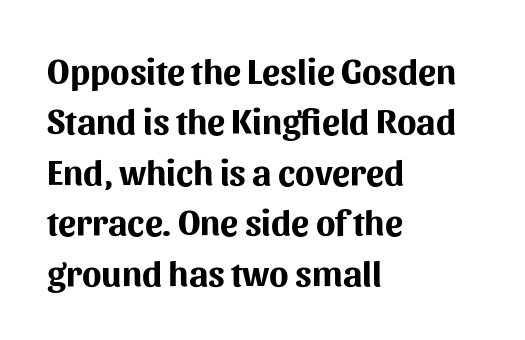
What weight is shown? A full bold with thick strokes. The letters stand straight up with perfectly vertical stems. Does extra space separate the letters? No, they use regular spacing. The text was rendered using a sans face with plain stroke endings. Typeset ragged right — the left edge is the straight one.
